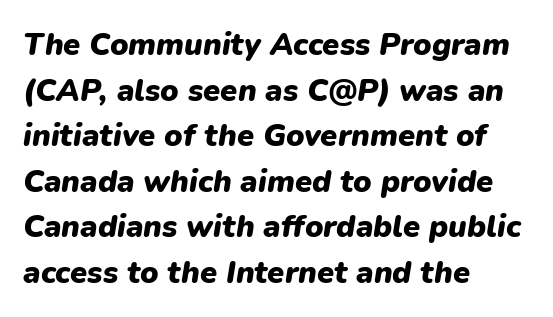
{"italic": "yes", "lean": "right", "slant_degrees": 9, "bold": "yes", "weight": "heavy", "width": "normal", "stroke_contrast": "low", "x_height": "medium", "monospaced": "no", "underline": "no", "align": "left", "line_spacing": "normal", "line_spacing_ratio": 1.47, "letter_spacing": "normal", "letter_spacing_em": 0.0, "glyph_px": 31}
